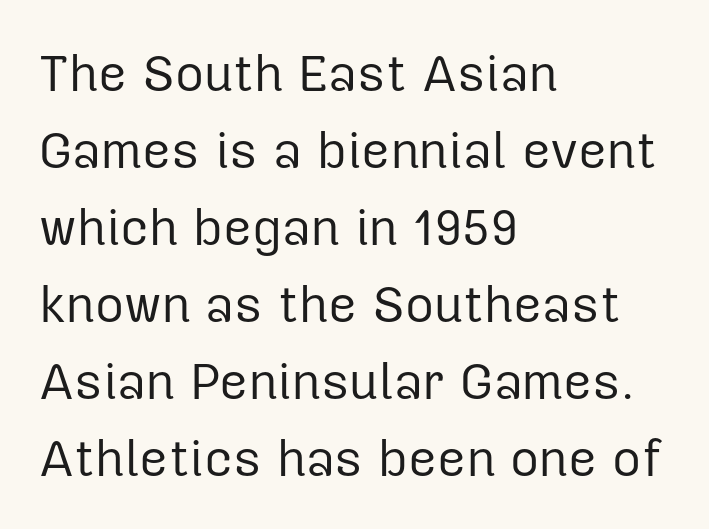
Q: Is the text bold? A: No.
Q: Is the text italic (slanted)? A: No, it is upright.
Q: Is the typeface a serif or a sans-serif typeface? A: Sans-serif.
Q: Is the text underlined? A: No.
Q: How is the paragraph aligned? A: Left-aligned.
Q: Is the spacing between letters normal or unusually wide? A: Normal.
Q: Is the spacing between lines tight, normal or loose? A: Normal.
Q: Width (condensed, normal, or wide)? A: Normal.
Q: Stroke contrast? A: Low.
Q: x-height? A: Medium.
Q: Monospaced? A: No.
